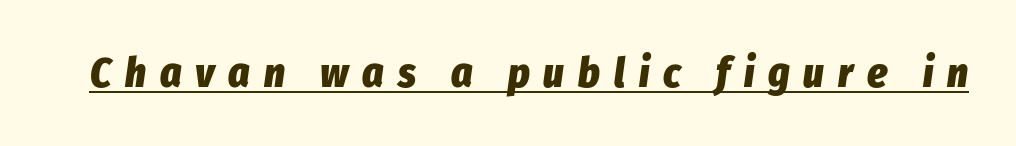
The image shows 41 px heavy, condensed type, italic (leaning right); set unusually wide letter spacing (+0.34 em), underlined; low stroke contrast and a medium x-height.
